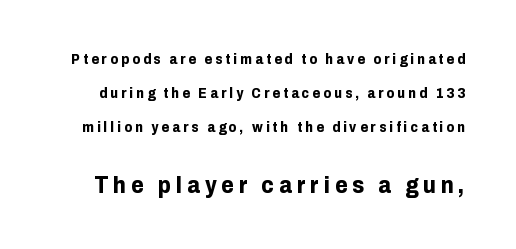
{"italic": "no", "bold": "yes", "underline": "no", "line_spacing": "loose", "line_spacing_ratio": 2.44, "letter_spacing": "wide", "letter_spacing_em": 0.22, "larger_block": "second", "size_ratio": 1.64, "glyph_px": 23}
